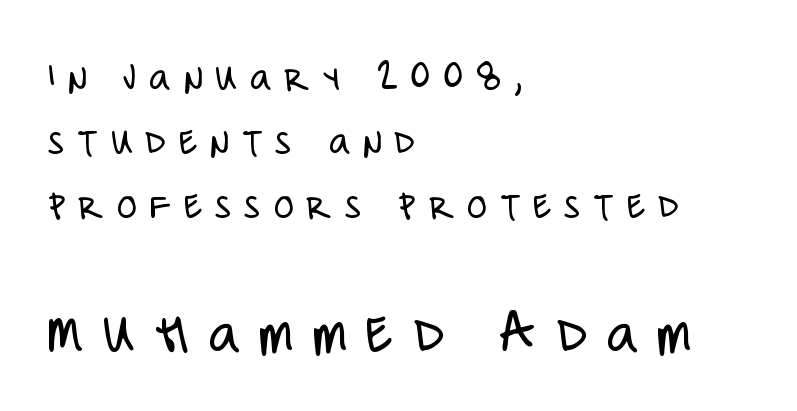
{"serif": "no", "italic": "no", "bold": "no", "weight": "light", "width": "condensed", "stroke_contrast": "low", "x_height": "large", "monospaced": "no", "underline": "no", "align": "left", "line_spacing": "normal", "line_spacing_ratio": 1.56, "letter_spacing": "wide", "letter_spacing_em": 0.31, "larger_block": "second", "size_ratio": 1.49, "glyph_px": 61}
